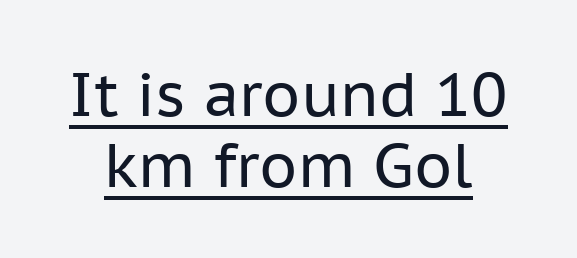
Typographically, this falls in the sans-serif category. Glyph-to-glyph distance matches everyday printed text. A typesetter would call this proportional, since set widths differ per character. Each stroke keeps to a modest, everyday thickness or less.
